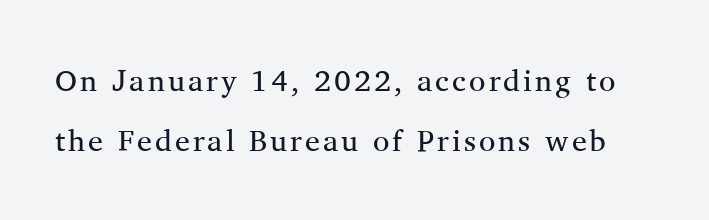
The image shows 30 px regular-weight serif type, upright; set loose line spacing (1.99x), not underlined; medium stroke contrast and a medium x-height.
